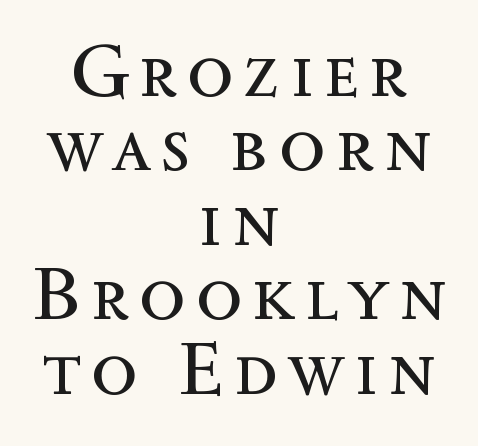
The lines in this sample share a center point and differ in where they start and stop. Think of a printed novel: that variable character pitch is what you see here. Do the letters lean? They stand straight. No heavy texture on the line: the type isn't bold.
